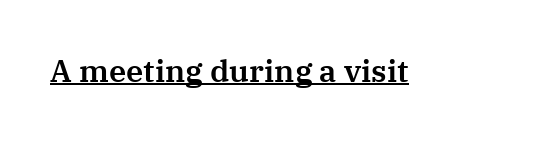
The characters display serif detailing at their extremities. You could call the tracking neutral — neither tight nor loose. Somebody hit Ctrl+U on this one — the words are underlined. Do the characters align in a grid? No, the font is proportional. Do the letters lean? They stand straight.
